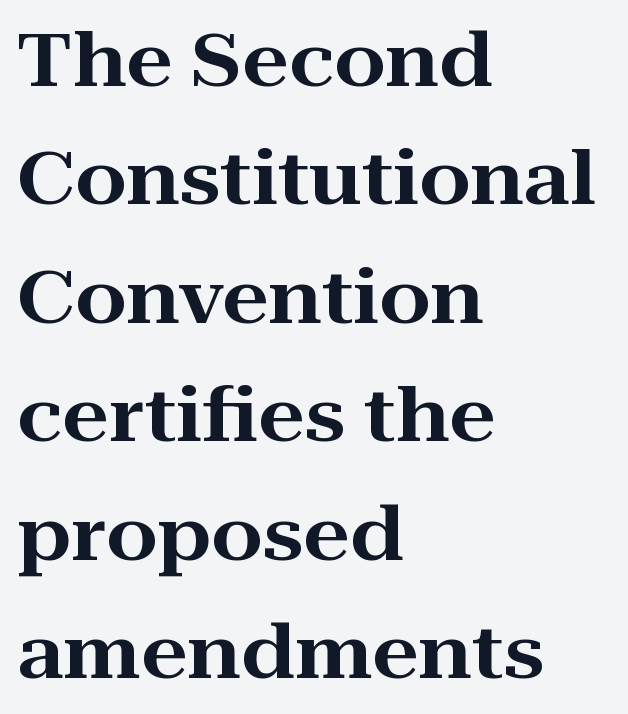
The image shows 74 px wide serif type, upright; set left-aligned, normal line spacing (1.6x), normal letter spacing, not underlined; high stroke contrast and a medium x-height.
